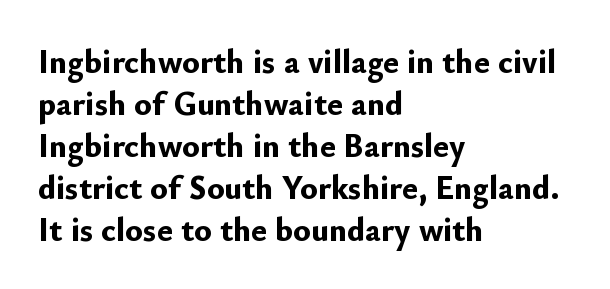
Q: Is the text bold? A: Yes.
Q: Is the text italic (slanted)? A: No, it is upright.
Q: Is the typeface a serif or a sans-serif typeface? A: Sans-serif.
Q: Is the text underlined? A: No.
Q: How is the paragraph aligned? A: Left-aligned.
Q: Is the spacing between letters normal or unusually wide? A: Normal.
Q: Is the spacing between lines tight, normal or loose? A: Normal.
Q: Width (condensed, normal, or wide)? A: Normal.
Q: Stroke contrast? A: Low.
Q: x-height? A: Small.
Q: Monospaced? A: No.
